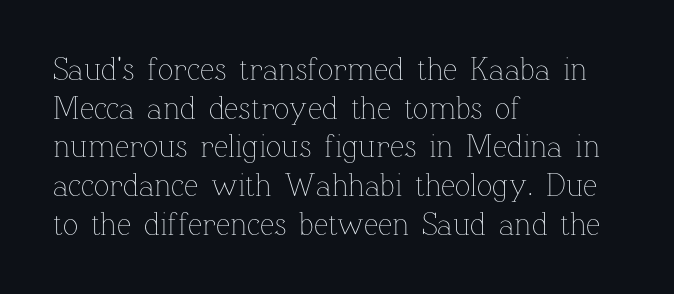
{"italic": "no", "bold": "no", "weight": "thin", "width": "normal", "stroke_contrast": "low", "x_height": "medium", "monospaced": "no", "underline": "no", "align": "left", "line_spacing_ratio": 1.21, "letter_spacing": "normal", "letter_spacing_em": 0.0, "glyph_px": 32}
